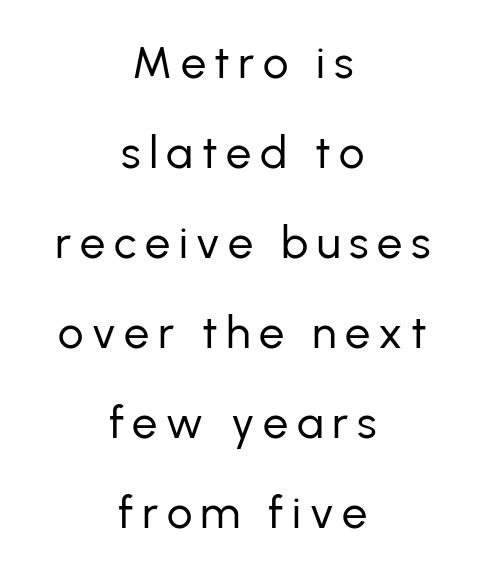
Q: Is the text bold? A: No.
Q: Is the text italic (slanted)? A: No, it is upright.
Q: Is the typeface a serif or a sans-serif typeface? A: Sans-serif.
Q: Is the text underlined? A: No.
Q: How is the paragraph aligned? A: Centered.
Q: Is the spacing between lines tight, normal or loose? A: Loose.
Q: Width (condensed, normal, or wide)? A: Normal.
Q: Stroke contrast? A: Low.
Q: x-height? A: Medium.
Q: Monospaced? A: No.
